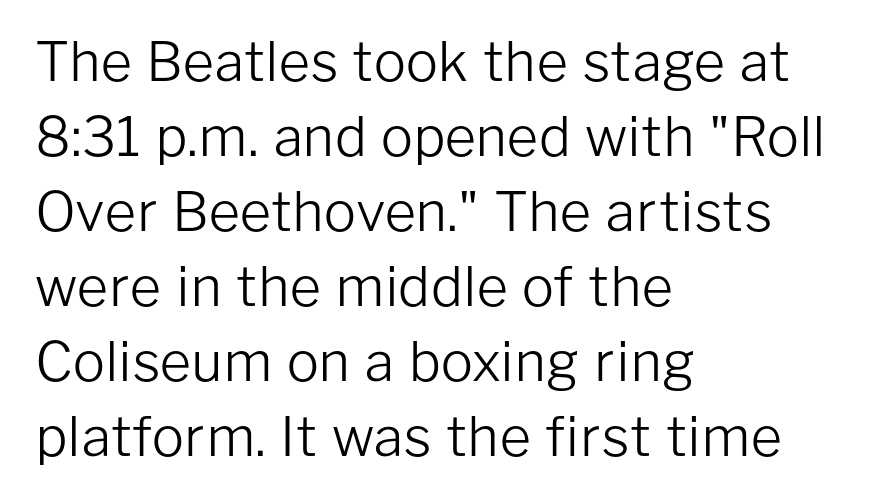
{"serif": "no", "italic": "no", "bold": "no", "weight": "light", "width": "normal", "stroke_contrast": "low", "x_height": "medium", "monospaced": "no", "underline": "no", "align": "left", "line_spacing": "normal", "line_spacing_ratio": 1.39, "letter_spacing": "normal", "letter_spacing_em": 0.0, "glyph_px": 54}
